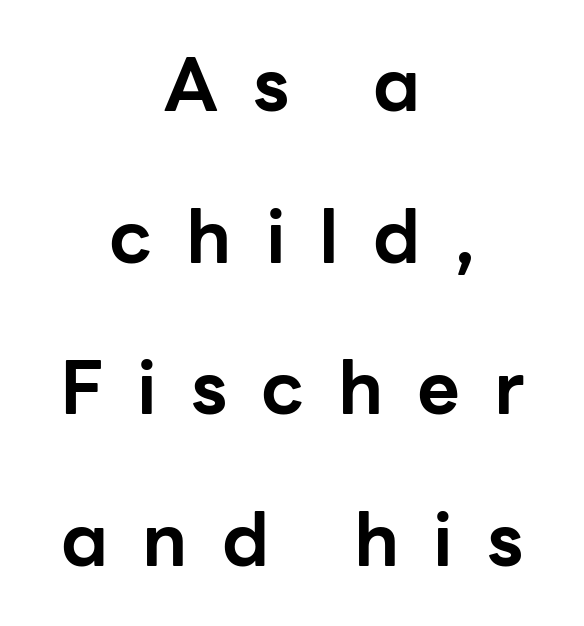
Q: Is the text bold? A: Yes.
Q: Is the text italic (slanted)? A: No, it is upright.
Q: Is the typeface a serif or a sans-serif typeface? A: Sans-serif.
Q: Is the text underlined? A: No.
Q: How is the paragraph aligned? A: Centered.
Q: Is the spacing between letters normal or unusually wide? A: Unusually wide.
Q: Is the spacing between lines tight, normal or loose? A: Loose.
Q: Width (condensed, normal, or wide)? A: Normal.
Q: Stroke contrast? A: Low.
Q: x-height? A: Medium.
Q: Monospaced? A: No.
